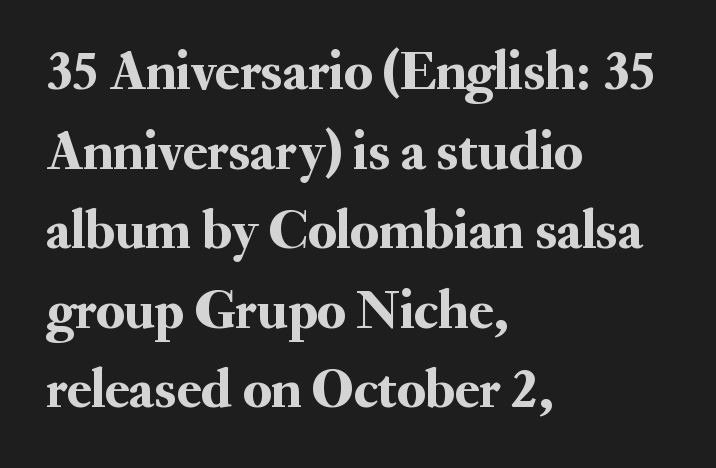
The image shows 56 px serif type, upright; set left-aligned, normal line spacing (1.42x), normal letter spacing, not underlined; medium stroke contrast and a small x-height.
